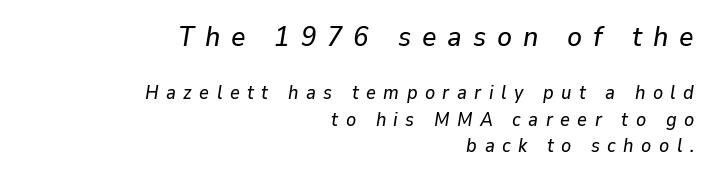
Q: Is the text italic (slanted)? A: Yes, it leans right by about 9 degrees.
Q: Is the text underlined? A: No.
Q: How is the paragraph aligned? A: Right-aligned.
Q: Is the spacing between letters normal or unusually wide? A: Unusually wide.
Q: Is the spacing between lines tight, normal or loose? A: Normal.
Q: Which block of text is set in a larger size, the first (top) or the second (bottom)? A: The first (top) one.
Q: Width (condensed, normal, or wide)? A: Normal.
Q: Stroke contrast? A: Low.
Q: x-height? A: Medium.
Q: Monospaced? A: No.
